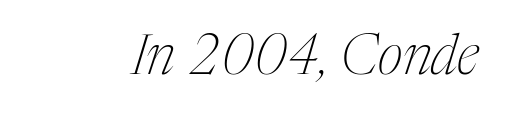
The image shows 55 px thin, condensed serif type, italic (leaning right); set normal letter spacing, not underlined; medium stroke contrast and a medium x-height.
